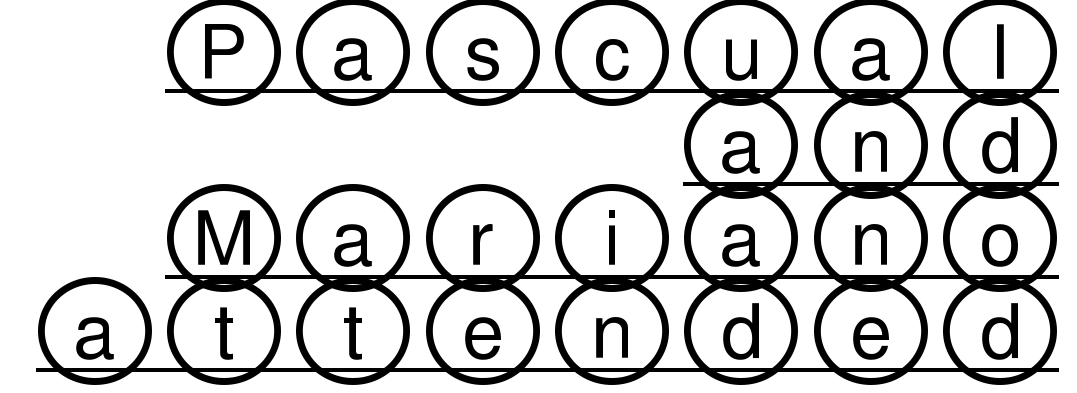
{"italic": "no", "width": "wide", "x_height": "large", "underline": "yes", "align": "right", "line_spacing_ratio": 1.24, "glyph_px": 75}
